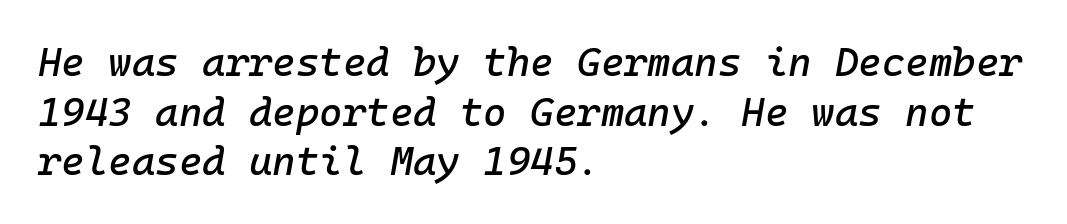
Q: Is the text italic (slanted)? A: Yes, it leans right by about 10 degrees.
Q: Is the text underlined? A: No.
Q: How is the paragraph aligned? A: Left-aligned.
Q: Is the spacing between letters normal or unusually wide? A: Normal.
Q: Width (condensed, normal, or wide)? A: Normal.
Q: Stroke contrast? A: Low.
Q: x-height? A: Medium.
Q: Monospaced? A: Yes.
